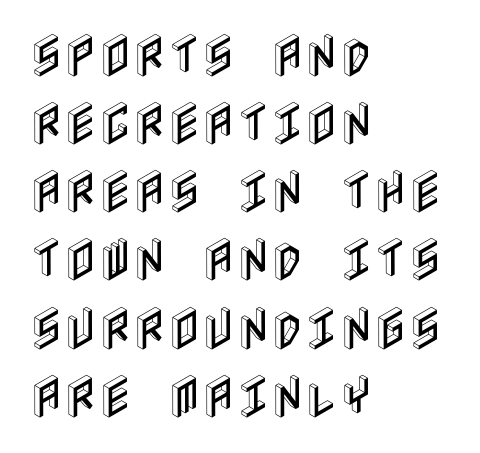
The passage is arranged the way most books set body copy — flush left. Tracking value appears to be zero — textbook default spacing. This sample keeps an unexceptional amount of space between lines. Letters rest on an invisible, unmarked baseline. Ascenders rise straight up at ninety degrees.
